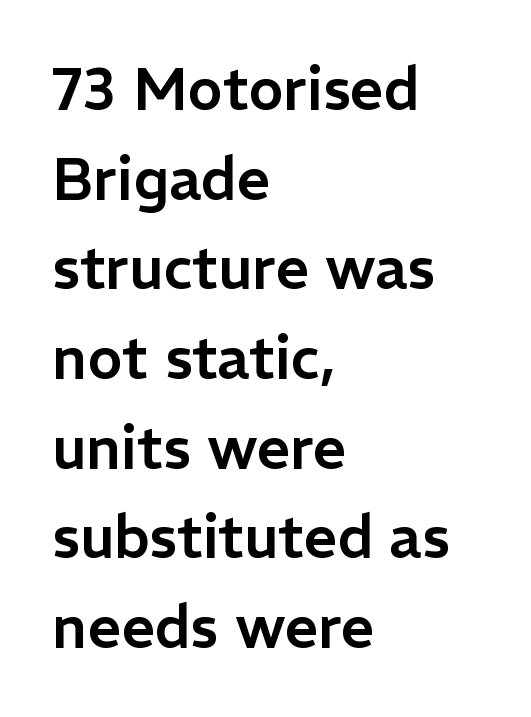
The rendering uses natural spacing where letterforms have individual widths. Honestly, the row spacing looks completely unremarkable. What kind of face is this? One without serifs — a sans. Alignment: flush left. The zone under the glyphs is completely vacant.
